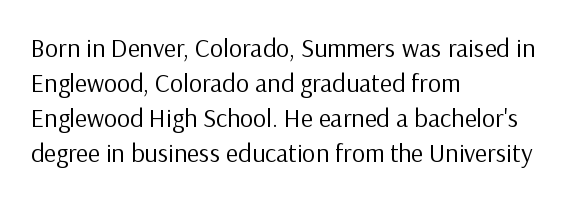
The image shows 26 px text type, upright; set left-aligned, normal line spacing (1.34x), normal letter spacing, not underlined.
